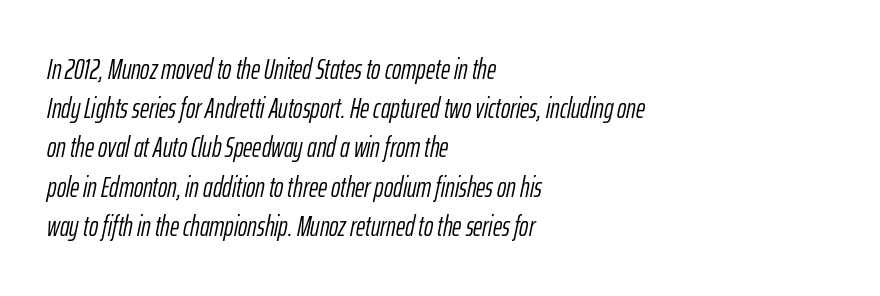
The face used here is proportionally spaced, like ordinary book or web type. The passage shown is not underscored anywhere. An italicized treatment has been applied to the whole sample. Letter spacing: default. Baseline-to-baseline distance is the conventional proportion of letter height.
